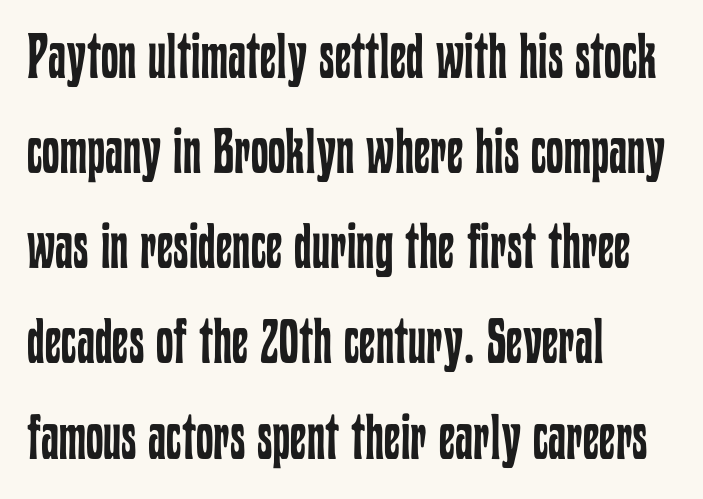
Q: Is the text bold? A: No.
Q: Is the text italic (slanted)? A: No, it is upright.
Q: Is the text underlined? A: No.
Q: How is the paragraph aligned? A: Left-aligned.
Q: Is the spacing between letters normal or unusually wide? A: Normal.
Q: Is the spacing between lines tight, normal or loose? A: Normal.
Q: Width (condensed, normal, or wide)? A: Condensed.
Q: Stroke contrast? A: Low.
Q: x-height? A: Medium.
Q: Monospaced? A: No.
